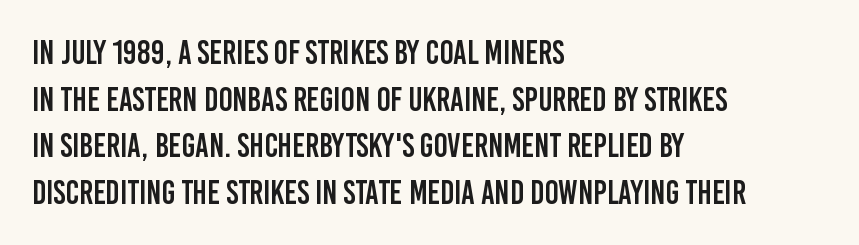
Q: Is the text italic (slanted)? A: No, it is upright.
Q: Is the typeface a serif or a sans-serif typeface? A: Sans-serif.
Q: Is the text underlined? A: No.
Q: How is the paragraph aligned? A: Left-aligned.
Q: Is the spacing between letters normal or unusually wide? A: Normal.
Q: Is the spacing between lines tight, normal or loose? A: Normal.
Q: Width (condensed, normal, or wide)? A: Condensed.
Q: Stroke contrast? A: Low.
Q: x-height? A: Large.
Q: Monospaced? A: No.
